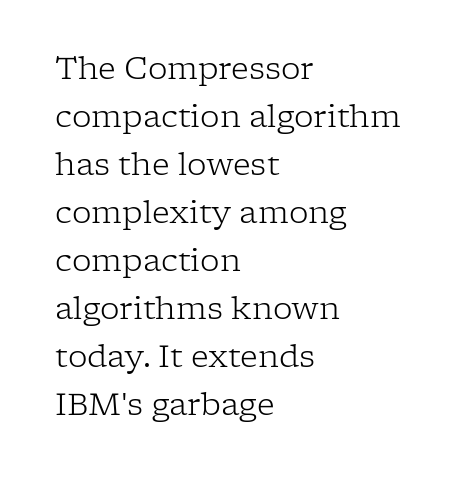
The image shows 31 px light serif type, upright; set left-aligned, normal line spacing (1.55x), normal letter spacing, not underlined; low stroke contrast and a medium x-height.
